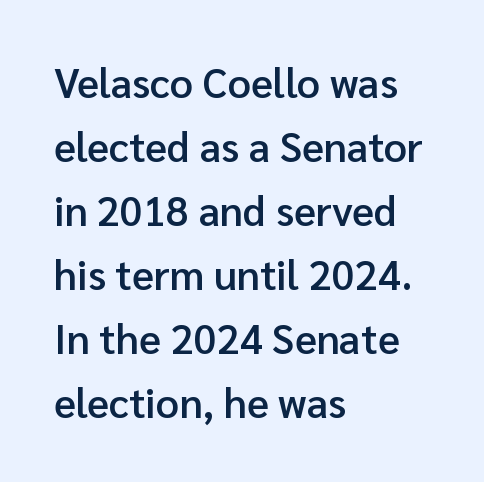
A bit beefed up — I'd call it semibold rather than bold. The compositor pushed each line to the left boundary. Style check: upright. Beneath every word, the page is bare. This sample uses plain, unmodified letter spacing.
